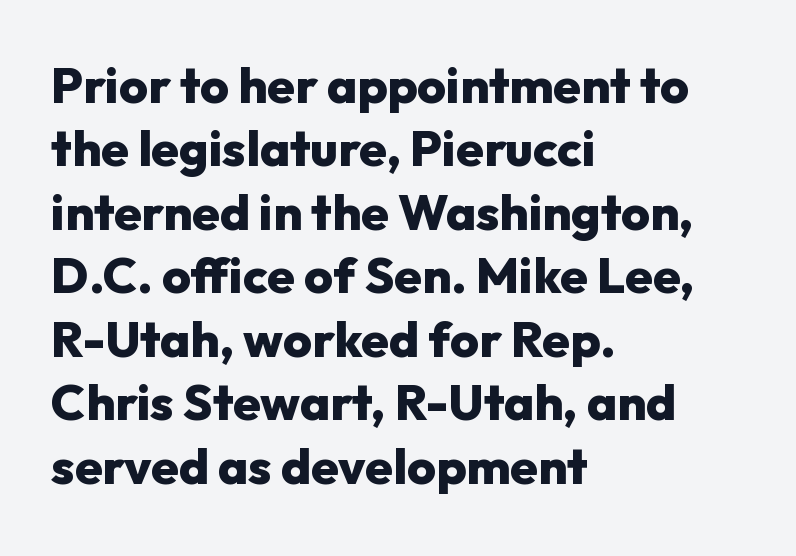
The image shows 50 px heavy sans-serif type, upright; set left-aligned, normal line spacing (1.27x), normal letter spacing, not underlined; low stroke contrast and a medium x-height.
